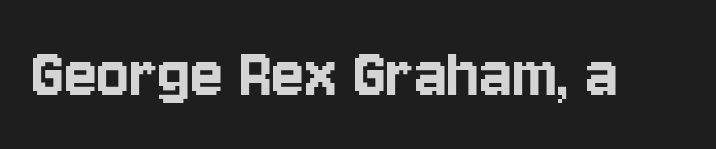
The image shows 76 px condensed sans-serif type, upright; set normal letter spacing, not underlined; low stroke contrast and a large x-height.
